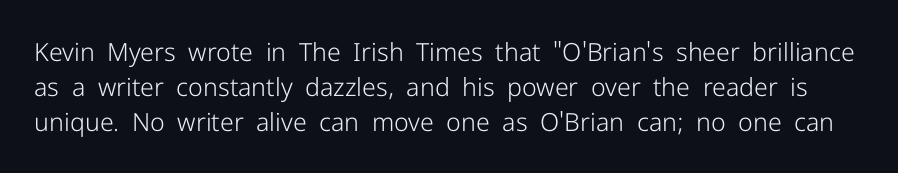
{"italic": "no", "bold": "no", "underline": "no", "line_spacing": "normal", "line_spacing_ratio": 1.4, "letter_spacing": "normal", "letter_spacing_em": 0.0, "glyph_px": 25}
